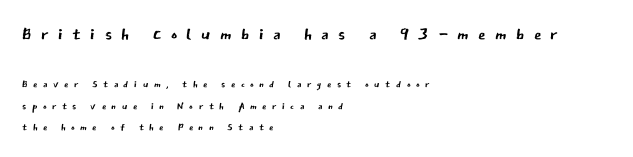
The image shows 24 px text type, upright; set left-aligned, normal line spacing (1.51x), unusually wide letter spacing (+0.39 em), not underlined; the first (top) block is 1.71x larger.
